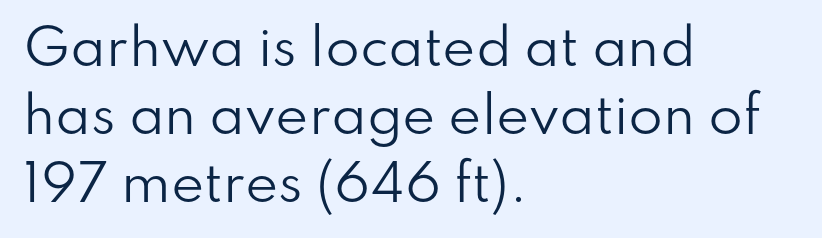
The image shows 50 px regular-weight sans-serif type, upright; set left-aligned, normal line spacing (1.36x), normal letter spacing, not underlined; low stroke contrast and a small x-height.
